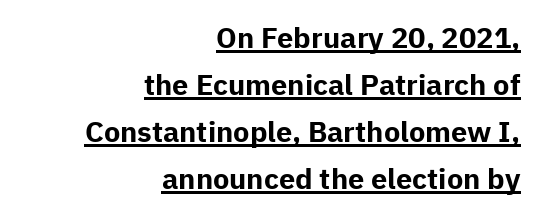
The rendering uses natural spacing where letterforms have individual widths. The rendering keeps characters at their native spacing. Notice how thick the strokes are: this is what a full bold looks like. The paragraph shown leans on its right margin.
